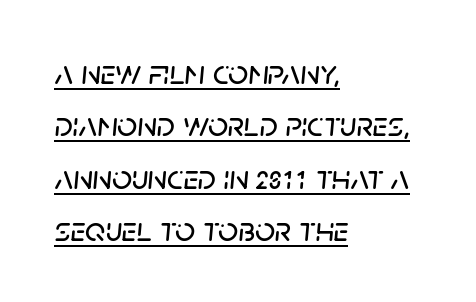
The glyphs are accompanied by a horizontal stroke just below them. Notice how descenders clear the ascenders below comfortably — that's standard leading. Looking at the ascenders, they clearly lean. The type is set solid horizontally, with unmodified tracking. Line beginnings align vertically; line endings do not.
